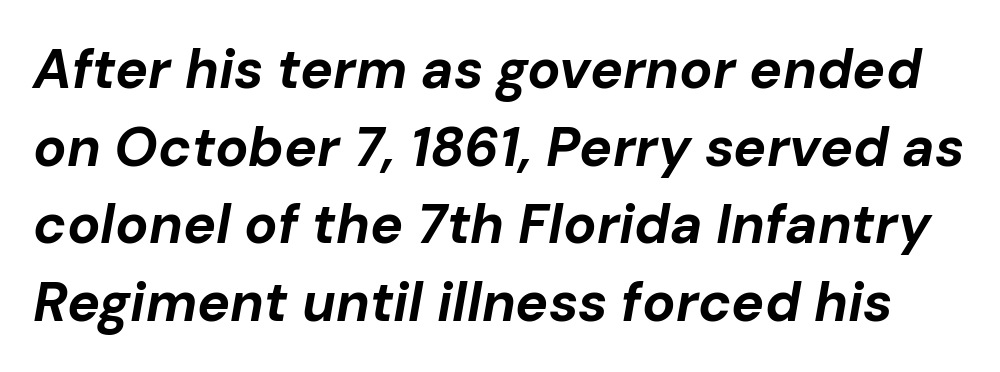
{"italic": "yes", "lean": "right", "slant_degrees": 10, "bold": "yes", "weight": "bold", "width": "normal", "stroke_contrast": "low", "x_height": "medium", "monospaced": "no", "underline": "no", "line_spacing": "normal", "line_spacing_ratio": 1.41, "letter_spacing": "normal", "letter_spacing_em": 0.0, "glyph_px": 55}
